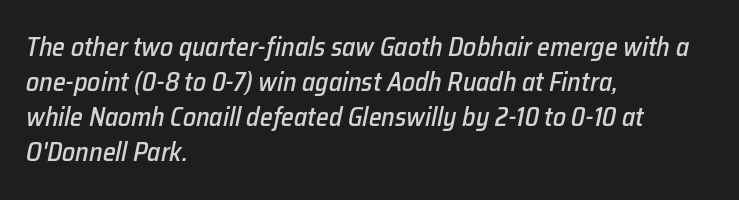
{"italic": "yes", "lean": "right", "slant_degrees": 12, "underline": "no", "align": "left", "line_spacing": "normal", "line_spacing_ratio": 1.35, "letter_spacing": "normal", "letter_spacing_em": 0.0, "glyph_px": 26}
